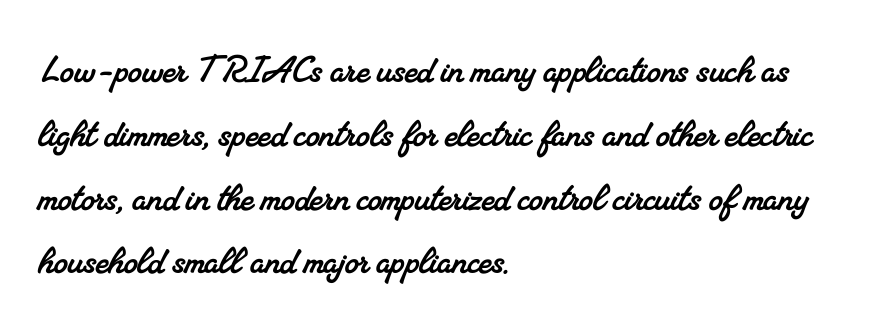
Underline: absent. Proportional: the letters do not fall into vertical columns. A typesetter would call this zero additional tracking. Rows of type keep a routine distance in the vertical direction. The text block is weighted toward the left margin, trailing off unevenly rightward.
